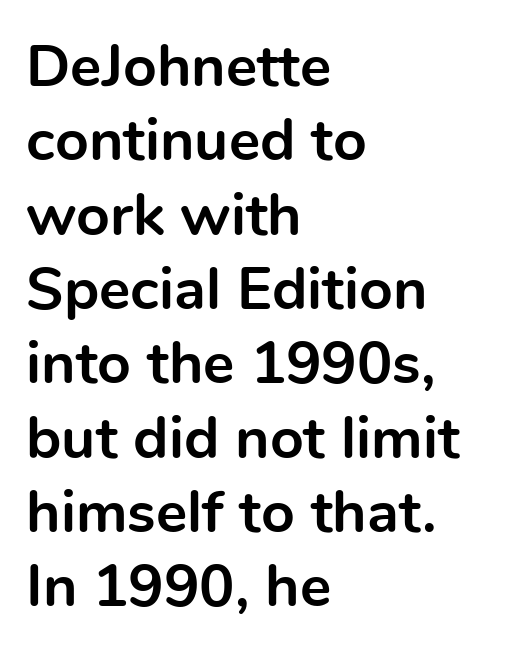
The letters sit at their default tracking, neither squeezed nor spread. These lines were composed using upright roman letters. Is this a sans? Yes — the strokes have no serifs. Think of a printed novel: that variable character pitch is what you see here. Compared with an ordinary text face, these strokes are far heavier — a full bold. Successive baselines arrive at the customary interval.
